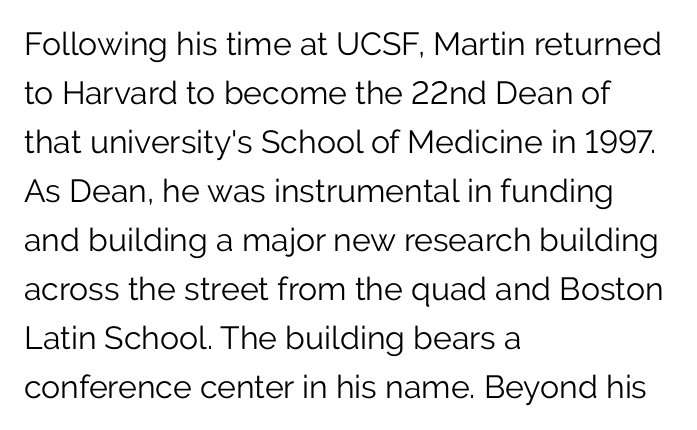
Q: Is the text bold? A: No.
Q: Is the text italic (slanted)? A: No, it is upright.
Q: Is the typeface a serif or a sans-serif typeface? A: Sans-serif.
Q: Is the text underlined? A: No.
Q: How is the paragraph aligned? A: Left-aligned.
Q: Is the spacing between letters normal or unusually wide? A: Normal.
Q: Is the spacing between lines tight, normal or loose? A: Normal.
Q: Width (condensed, normal, or wide)? A: Normal.
Q: Stroke contrast? A: Low.
Q: x-height? A: Medium.
Q: Monospaced? A: No.
